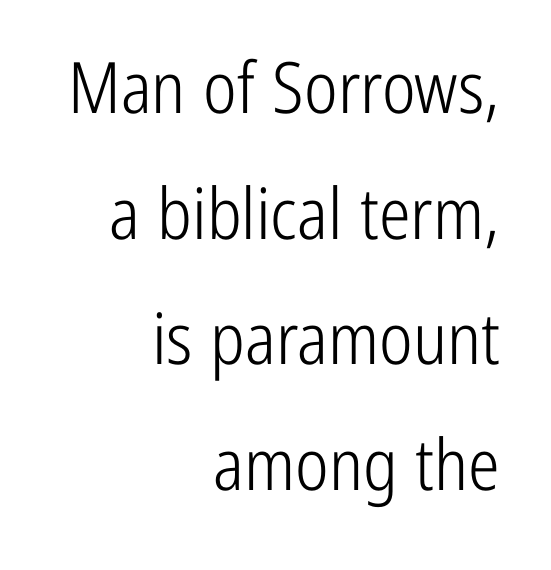
The image shows 71 px light, condensed sans-serif type, upright; set right-aligned, line spacing 1.77x, normal letter spacing, not underlined; low stroke contrast and a medium x-height.
